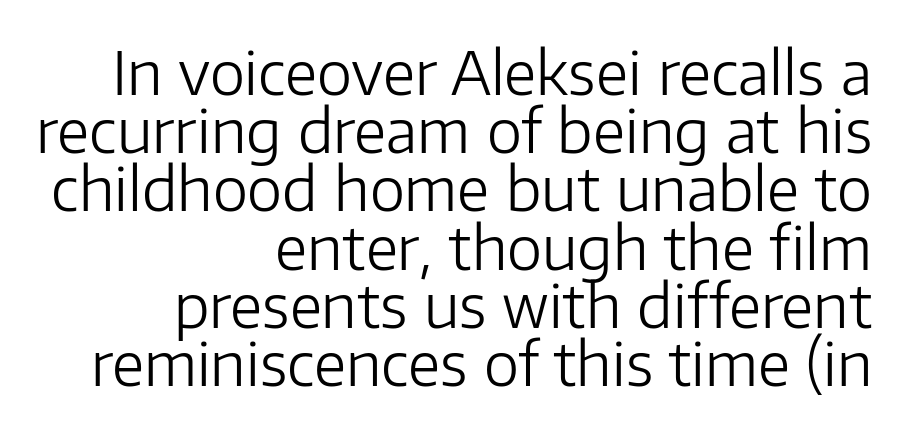
The image shows 60 px light sans-serif type, upright; set right-aligned, tight line spacing (0.97x), normal letter spacing, not underlined; low stroke contrast and a medium x-height.
